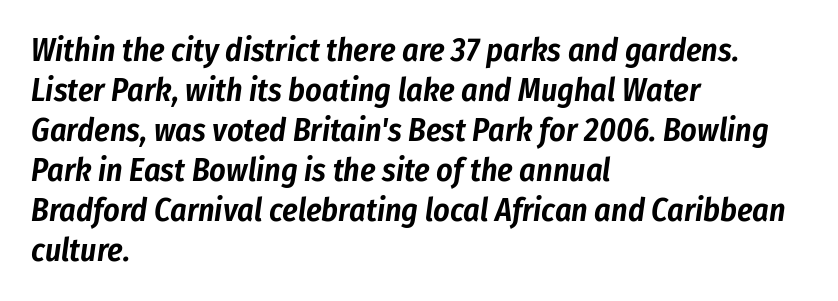
{"italic": "yes", "lean": "right", "slant_degrees": 8, "width": "condensed", "stroke_contrast": "low", "x_height": "medium", "monospaced": "no", "underline": "no", "align": "left", "line_spacing": "normal", "line_spacing_ratio": 1.25, "letter_spacing": "normal", "letter_spacing_em": 0.0, "glyph_px": 32}
